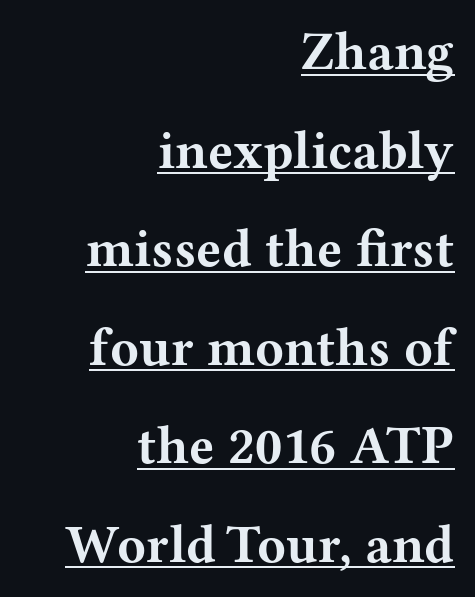
{"serif": "yes", "italic": "no", "bold": "yes", "weight": "bold", "width": "wide", "stroke_contrast": "medium", "x_height": "medium", "monospaced": "no", "underline": "yes", "align": "right", "line_spacing_ratio": 1.86, "letter_spacing": "normal", "letter_spacing_em": 0.0, "glyph_px": 53}
